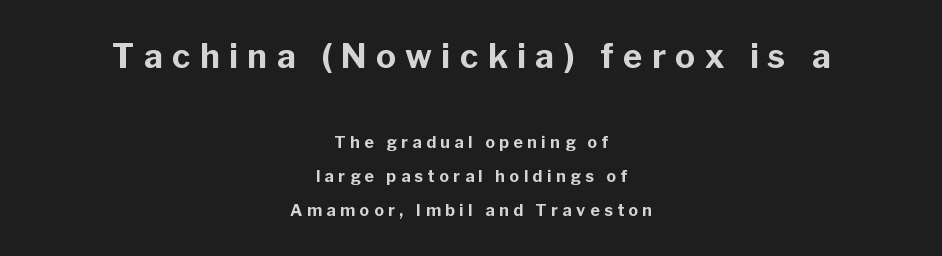
{"serif": "no", "italic": "no", "bold": "yes", "weight": "bold", "width": "normal", "stroke_contrast": "low", "x_height": "medium", "monospaced": "no", "underline": "no", "align": "center", "line_spacing": "loose", "line_spacing_ratio": 2.11, "letter_spacing": "wide", "letter_spacing_em": 0.29, "larger_block": "first", "size_ratio": 2.06, "glyph_px": 33}
